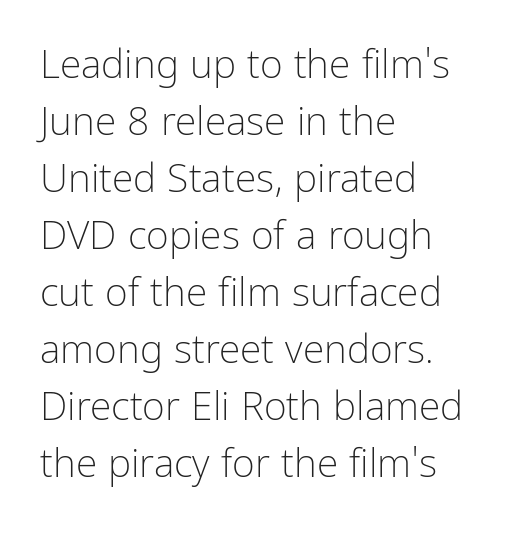
The image shows 39 px light, condensed sans-serif type, upright; set left-aligned, normal line spacing (1.46x), normal letter spacing, not underlined; low stroke contrast and a medium x-height.
